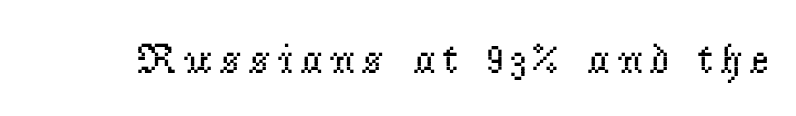
Q: Is the text bold? A: No.
Q: Is the text italic (slanted)? A: No, it is upright.
Q: Is the typeface a serif or a sans-serif typeface? A: Serif.
Q: Is the text underlined? A: No.
Q: Width (condensed, normal, or wide)? A: Normal.
Q: Stroke contrast? A: Low.
Q: x-height? A: Small.
Q: Monospaced? A: No.
